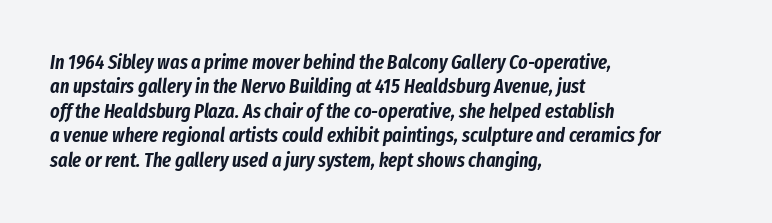
{"italic": "yes", "lean": "right", "slant_degrees": 8, "underline": "no", "align": "left", "line_spacing_ratio": 1.22, "letter_spacing": "normal", "letter_spacing_em": 0.0, "glyph_px": 20}
